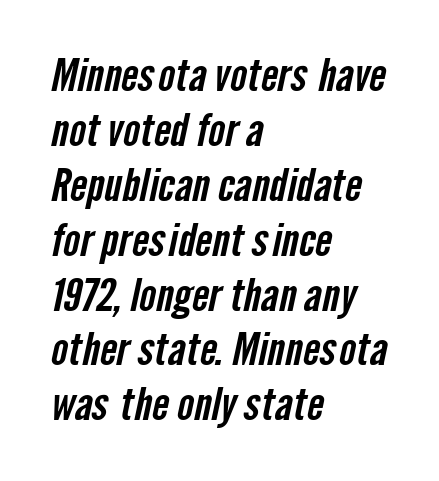
{"serif": "no", "width": "condensed", "stroke_contrast": "low", "x_height": "medium", "monospaced": "no", "underline": "no", "align": "left", "line_spacing_ratio": 1.22, "letter_spacing": "normal", "letter_spacing_em": 0.0, "glyph_px": 45}
